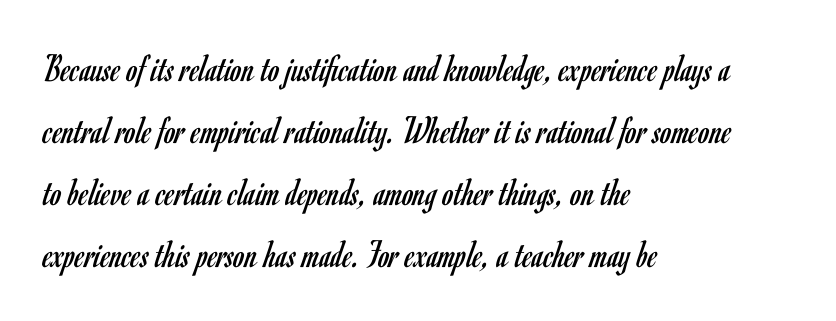
The image shows 40 px regular-weight, condensed sans-serif type; set left-aligned, normal line spacing (1.55x), normal letter spacing, not underlined; low stroke contrast and a small x-height.
